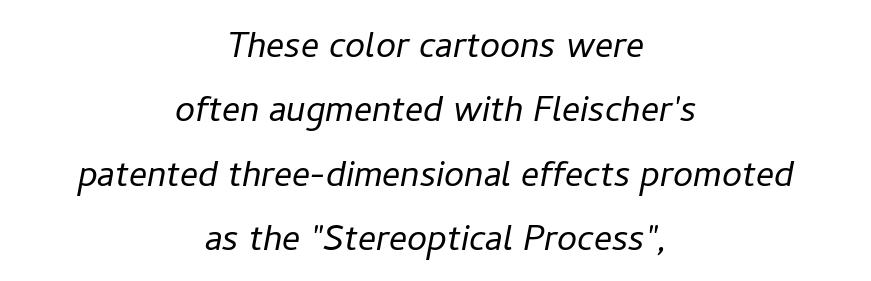
Q: Is the text bold? A: No.
Q: Is the text italic (slanted)? A: Yes, it leans right by about 11 degrees.
Q: Is the text underlined? A: No.
Q: How is the paragraph aligned? A: Centered.
Q: Is the spacing between letters normal or unusually wide? A: Normal.
Q: Is the spacing between lines tight, normal or loose? A: Normal.
Q: Width (condensed, normal, or wide)? A: Normal.
Q: Stroke contrast? A: Low.
Q: x-height? A: Medium.
Q: Monospaced? A: No.
